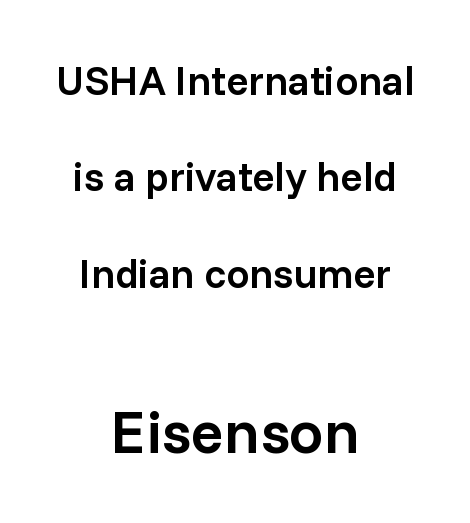
{"serif": "no", "italic": "no", "bold": "semi", "weight": "semibold", "width": "normal", "stroke_contrast": "low", "x_height": "medium", "monospaced": "no", "underline": "no", "align": "center", "line_spacing": "loose", "line_spacing_ratio": 2.35, "letter_spacing": "normal", "letter_spacing_em": 0.0, "larger_block": "second", "size_ratio": 1.49, "glyph_px": 61}
